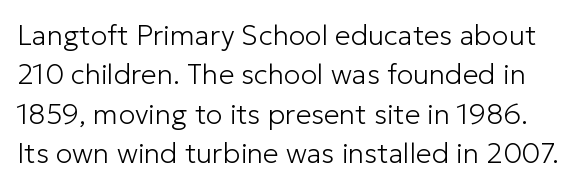
Q: Is the text bold? A: No.
Q: Is the text italic (slanted)? A: No, it is upright.
Q: Is the typeface a serif or a sans-serif typeface? A: Sans-serif.
Q: Is the text underlined? A: No.
Q: Is the spacing between letters normal or unusually wide? A: Normal.
Q: Is the spacing between lines tight, normal or loose? A: Normal.
Q: Width (condensed, normal, or wide)? A: Normal.
Q: Stroke contrast? A: Low.
Q: x-height? A: Medium.
Q: Monospaced? A: No.
